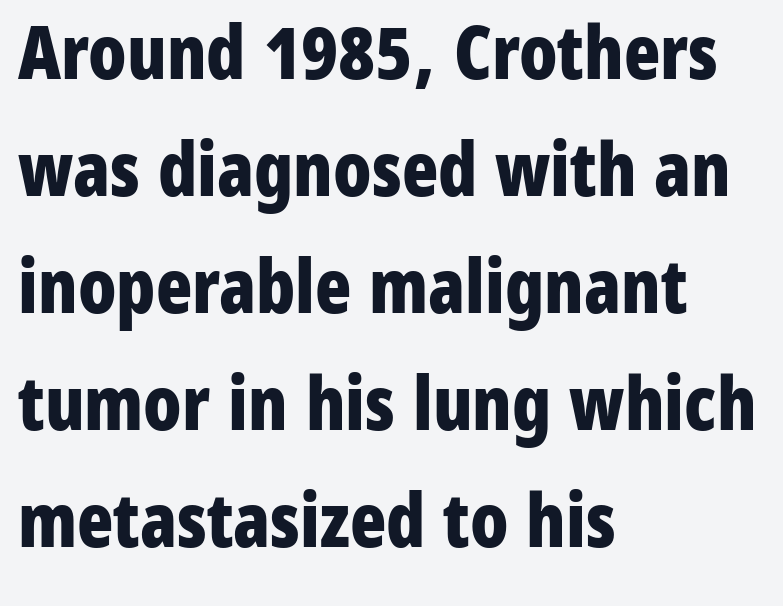
Q: Is the text bold? A: Yes.
Q: Is the text italic (slanted)? A: No, it is upright.
Q: Is the typeface a serif or a sans-serif typeface? A: Sans-serif.
Q: Is the text underlined? A: No.
Q: How is the paragraph aligned? A: Left-aligned.
Q: Is the spacing between letters normal or unusually wide? A: Normal.
Q: Is the spacing between lines tight, normal or loose? A: Normal.
Q: Width (condensed, normal, or wide)? A: Condensed.
Q: Stroke contrast? A: Low.
Q: x-height? A: Medium.
Q: Monospaced? A: No.
